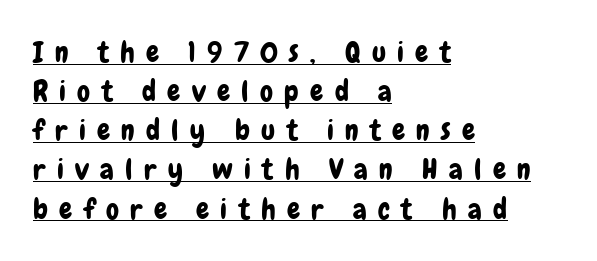
{"serif": "no", "italic": "no", "width": "condensed", "stroke_contrast": "low", "x_height": "medium", "monospaced": "no", "underline": "yes", "align": "left", "line_spacing": "normal", "line_spacing_ratio": 1.35, "letter_spacing": "wide", "letter_spacing_em": 0.39, "glyph_px": 29}
